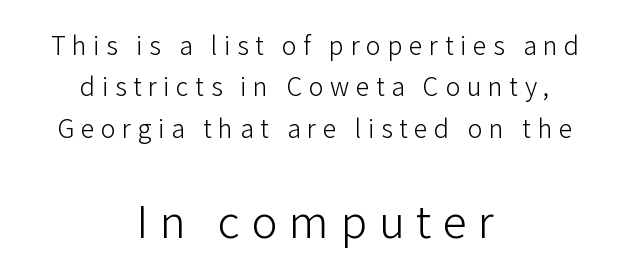
The image shows 44 px light sans-serif type, upright; set centered, normal line spacing (1.66x), unusually wide letter spacing (+0.26 em), not underlined; the second (bottom) block is 1.76x larger; low stroke contrast and a medium x-height.
